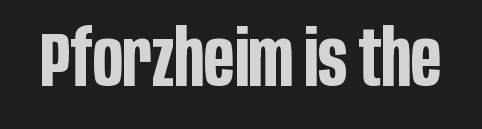
The image shows 77 px bold, condensed sans-serif type, upright; set normal letter spacing, not underlined; low stroke contrast and a large x-height.
